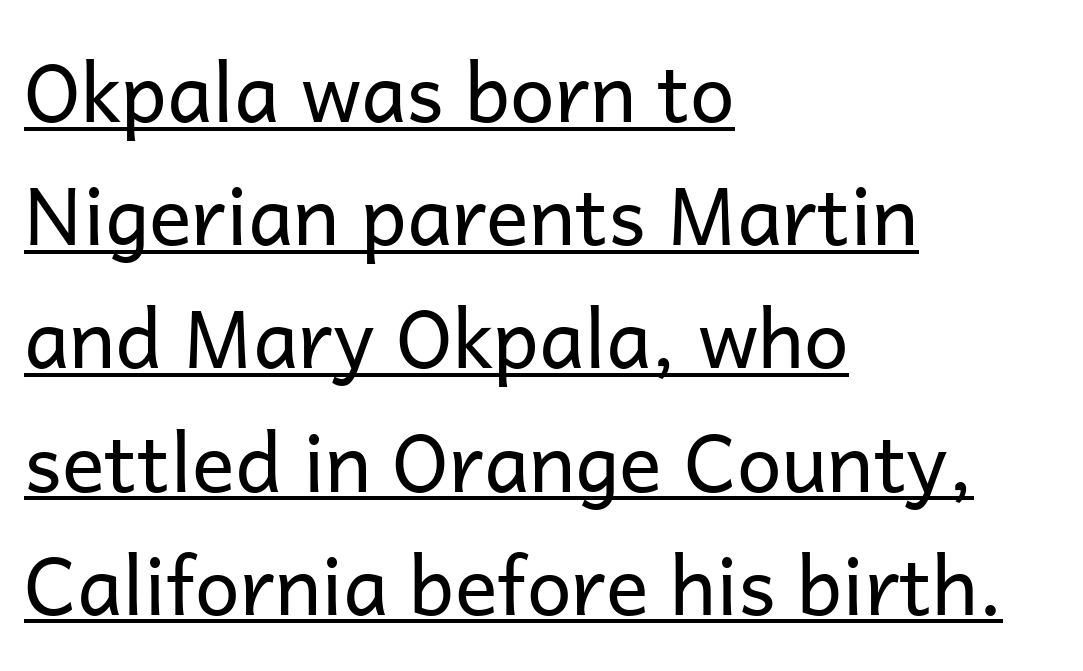
Q: Is the text bold? A: No.
Q: Is the text italic (slanted)? A: No, it is upright.
Q: Is the typeface a serif or a sans-serif typeface? A: Sans-serif.
Q: Is the text underlined? A: Yes.
Q: How is the paragraph aligned? A: Left-aligned.
Q: Is the spacing between letters normal or unusually wide? A: Normal.
Q: Is the spacing between lines tight, normal or loose? A: Normal.
Q: Width (condensed, normal, or wide)? A: Normal.
Q: Stroke contrast? A: Low.
Q: x-height? A: Medium.
Q: Monospaced? A: No.
